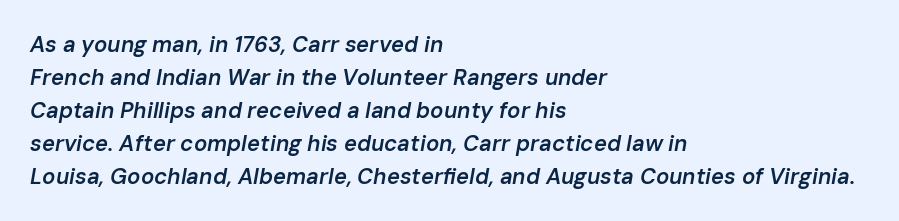
Q: Is the text bold? A: Semi-bold.
Q: Is the text italic (slanted)? A: Yes, it leans right by about 10 degrees.
Q: Is the text underlined? A: No.
Q: How is the paragraph aligned? A: Left-aligned.
Q: Is the spacing between letters normal or unusually wide? A: Normal.
Q: Is the spacing between lines tight, normal or loose? A: Normal.
